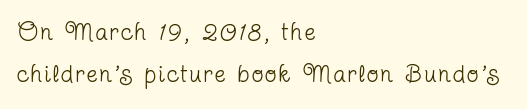
The letters stand straight up with perfectly vertical stems. The compositor pushed each line to the left boundary. The strokes carry an ordinary text weight at most. The strip under each line holds only bare page.
